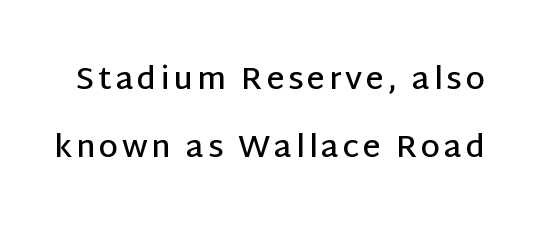
The image shows 31 px semibold sans-serif type, upright; set loose line spacing (2.18x), not underlined; low stroke contrast and a large x-height.
